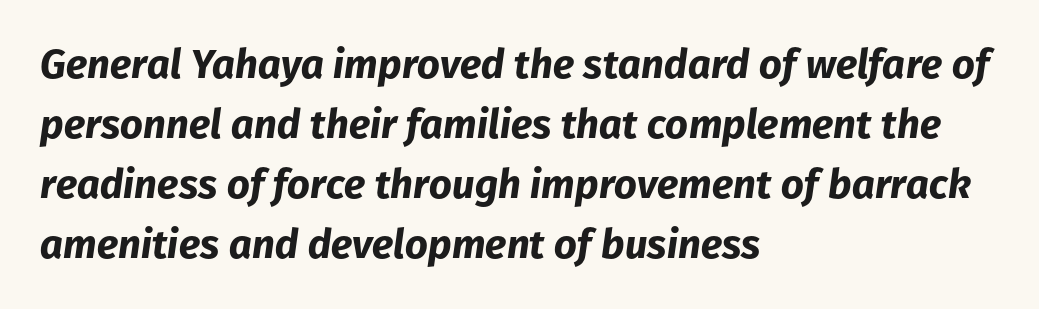
Q: Is the text bold? A: Yes.
Q: Is the text italic (slanted)? A: Yes, it leans right by about 8 degrees.
Q: Is the text underlined? A: No.
Q: How is the paragraph aligned? A: Left-aligned.
Q: Is the spacing between letters normal or unusually wide? A: Normal.
Q: Is the spacing between lines tight, normal or loose? A: Normal.
Q: Width (condensed, normal, or wide)? A: Normal.
Q: Stroke contrast? A: Low.
Q: x-height? A: Medium.
Q: Monospaced? A: No.
